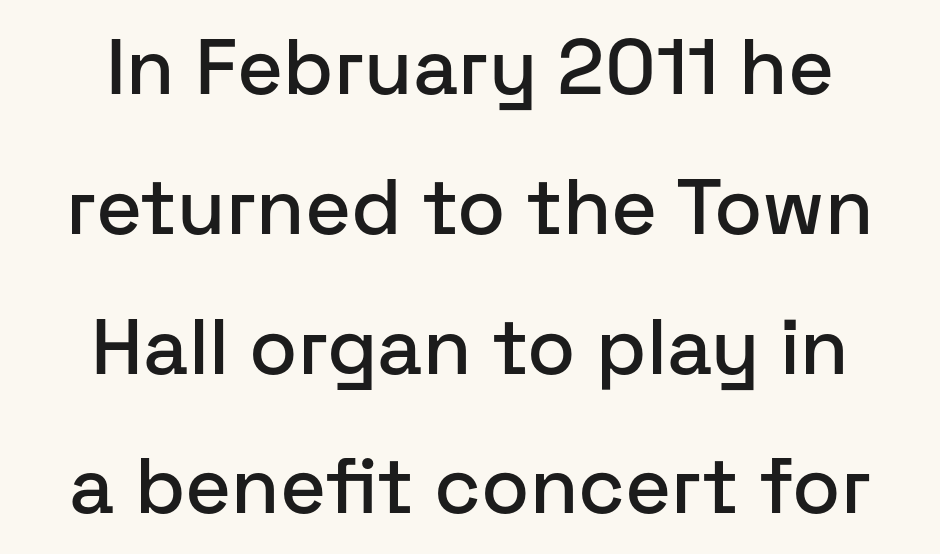
Q: Is the text italic (slanted)? A: No, it is upright.
Q: Is the typeface a serif or a sans-serif typeface? A: Sans-serif.
Q: Is the text underlined? A: No.
Q: How is the paragraph aligned? A: Centered.
Q: Is the spacing between letters normal or unusually wide? A: Normal.
Q: Width (condensed, normal, or wide)? A: Normal.
Q: Stroke contrast? A: Low.
Q: x-height? A: Medium.
Q: Monospaced? A: No.
